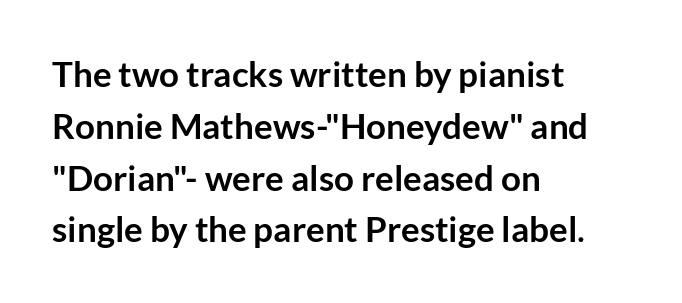
Q: Is the text bold? A: Yes.
Q: Is the text italic (slanted)? A: No, it is upright.
Q: Is the typeface a serif or a sans-serif typeface? A: Sans-serif.
Q: Is the text underlined? A: No.
Q: How is the paragraph aligned? A: Left-aligned.
Q: Is the spacing between letters normal or unusually wide? A: Normal.
Q: Is the spacing between lines tight, normal or loose? A: Normal.
Q: Width (condensed, normal, or wide)? A: Normal.
Q: Stroke contrast? A: Low.
Q: x-height? A: Medium.
Q: Monospaced? A: No.
